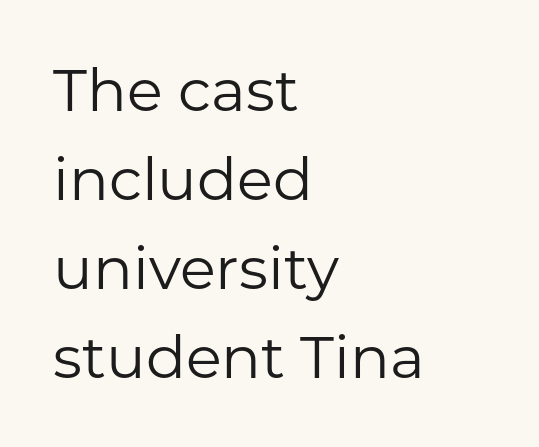
This is not heavy type; no bold has been used. The rendering uses a moderate line-height, typical for paragraphs. Glyph-to-glyph distance matches everyday printed text. Examine the stroke ends and you'll find no serifs. Do the characters align in a grid? No, the font is proportional.
